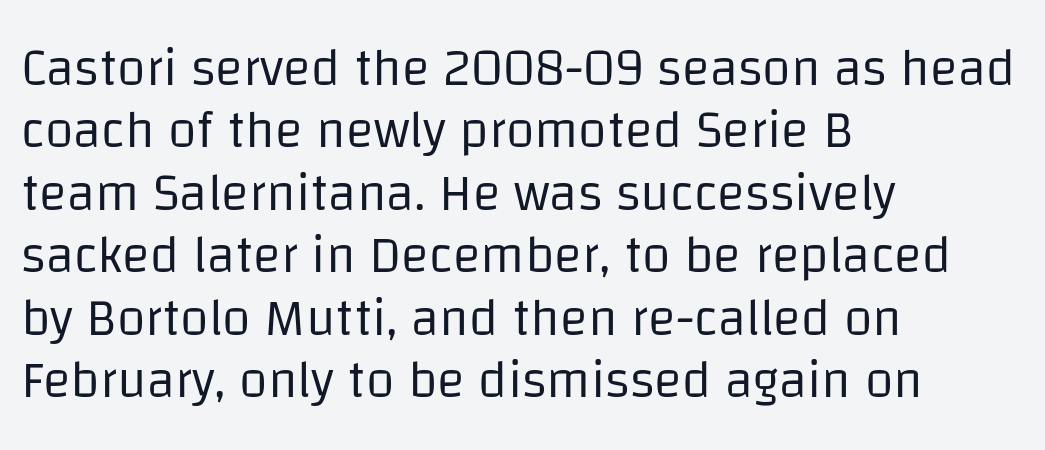
The image shows 52 px regular-weight sans-serif type, upright; set left-aligned, line spacing 1.2x, normal letter spacing, not underlined; low stroke contrast and a large x-height.
